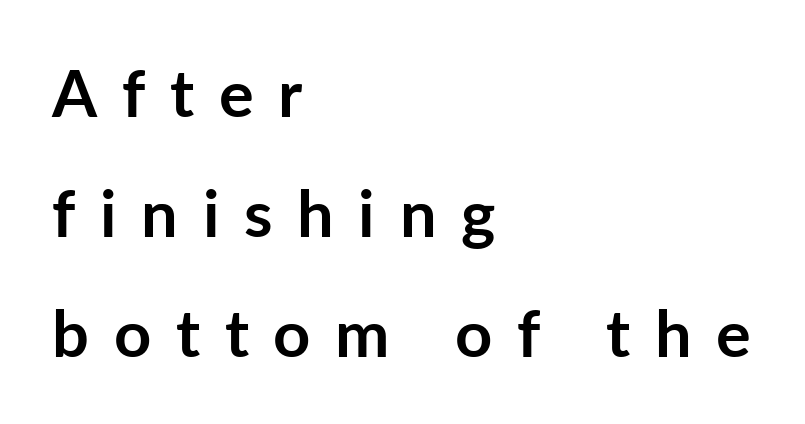
Q: Is the text bold? A: Yes.
Q: Is the text italic (slanted)? A: No, it is upright.
Q: Is the typeface a serif or a sans-serif typeface? A: Sans-serif.
Q: Is the text underlined? A: No.
Q: How is the paragraph aligned? A: Left-aligned.
Q: Is the spacing between letters normal or unusually wide? A: Unusually wide.
Q: Width (condensed, normal, or wide)? A: Normal.
Q: Stroke contrast? A: Low.
Q: x-height? A: Medium.
Q: Monospaced? A: No.
